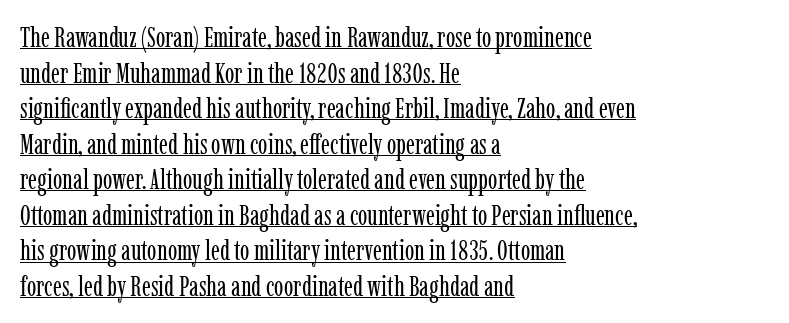
{"serif": "yes", "italic": "no", "bold": "no", "weight": "regular", "width": "condensed", "stroke_contrast": "low", "x_height": "medium", "monospaced": "no", "underline": "yes", "align": "left", "line_spacing": "normal", "line_spacing_ratio": 1.27, "letter_spacing": "normal", "letter_spacing_em": 0.0, "glyph_px": 28}
